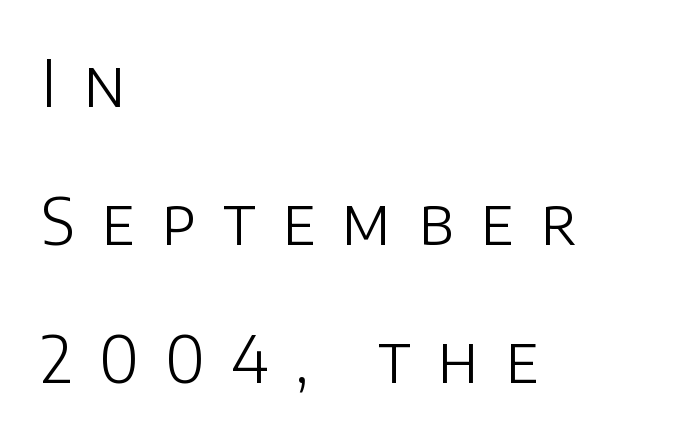
Q: Is the text bold? A: No.
Q: Is the text italic (slanted)? A: No, it is upright.
Q: Is the typeface a serif or a sans-serif typeface? A: Sans-serif.
Q: Is the text underlined? A: No.
Q: How is the paragraph aligned? A: Left-aligned.
Q: Is the spacing between letters normal or unusually wide? A: Unusually wide.
Q: Is the spacing between lines tight, normal or loose? A: Loose.
Q: Width (condensed, normal, or wide)? A: Normal.
Q: Stroke contrast? A: Low.
Q: x-height? A: Large.
Q: Monospaced? A: No.
